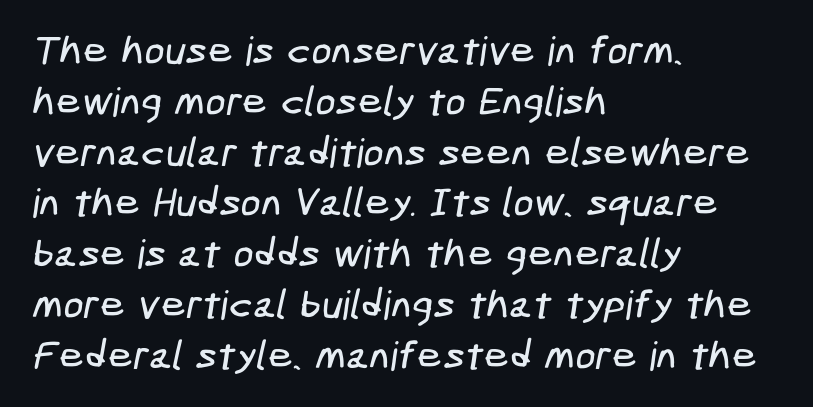
{"serif": "no", "width": "condensed", "stroke_contrast": "low", "x_height": "medium", "underline": "no", "align": "left", "line_spacing": "normal", "line_spacing_ratio": 1.27, "letter_spacing": "normal", "letter_spacing_em": 0.0, "glyph_px": 40}
